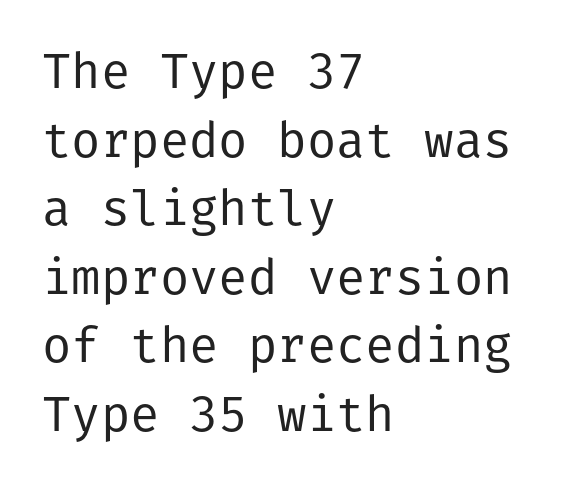
Leftover space on each line is placed entirely after the last word. The letters carry no serifs — their stems end cleanly without finishing strokes. Rule under the text: the space is simply empty. Notice how descenders clear the ascenders below comfortably — that's standard leading.
